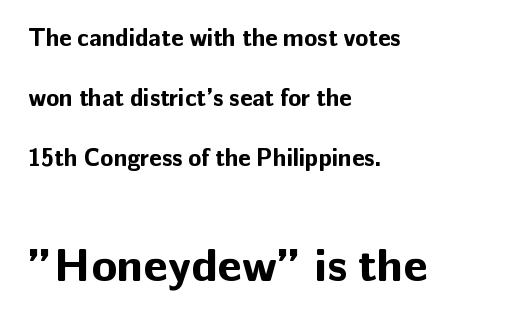
The image shows 47 px bold sans-serif type, upright; set left-aligned, loose line spacing (2.49x), normal letter spacing, not underlined; the second (bottom) block is 1.96x larger; low stroke contrast and a medium x-height.
